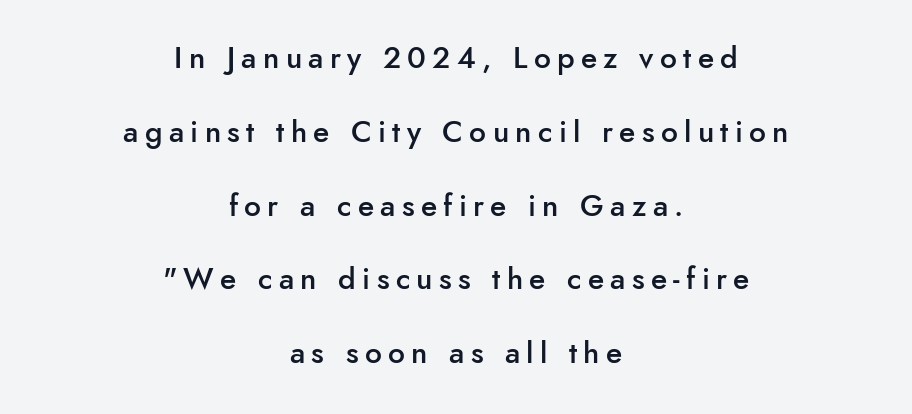
The rendering uses a semibold face; strokes are thickened but not to full bold. The letters carry no serifs — their stems end cleanly without finishing strokes. Just letters on the line, the space beneath them empty. The passage shown has open, widely tracked lettering throughout. Each new line begins a long way beneath the previous one. The passage shown is typed in a proportional face where columns would drift.
